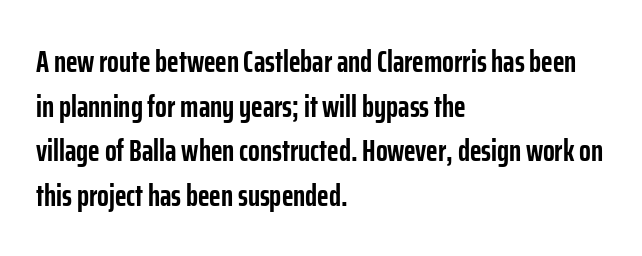
Q: Is the text bold? A: Yes.
Q: Is the text italic (slanted)? A: No, it is upright.
Q: Is the typeface a serif or a sans-serif typeface? A: Sans-serif.
Q: Is the text underlined? A: No.
Q: How is the paragraph aligned? A: Left-aligned.
Q: Is the spacing between letters normal or unusually wide? A: Normal.
Q: Is the spacing between lines tight, normal or loose? A: Normal.
Q: Width (condensed, normal, or wide)? A: Condensed.
Q: Stroke contrast? A: Low.
Q: x-height? A: Medium.
Q: Monospaced? A: No.
